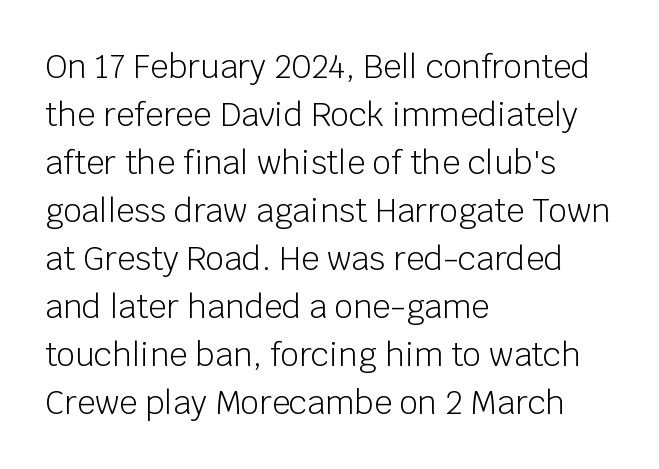
The image shows 32 px light sans-serif type, upright; set left-aligned, normal line spacing (1.5x), normal letter spacing, not underlined; low stroke contrast and a large x-height.
